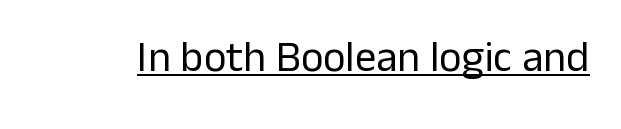
The image shows 43 px regular-weight sans-serif type, upright; set normal letter spacing, underlined; low stroke contrast and a medium x-height.
